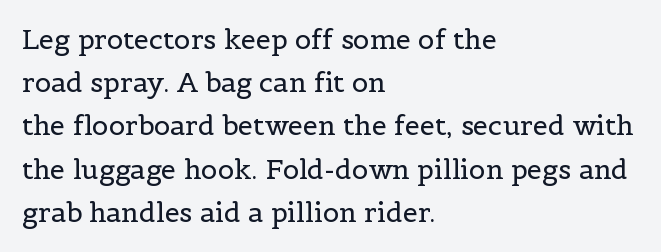
Posture: straight, roman, zero tilt. Notice how descenders clear the ascenders below comfortably — that's standard leading. Visually the block forms a straight wall on the left and a jagged coastline on the right. Descenders hang freely into open space. The type is set solid horizontally, with unmodified tracking. Heft: none added — not bold.
